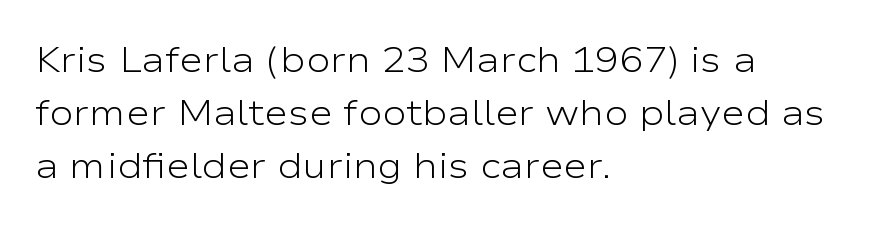
{"serif": "no", "italic": "no", "bold": "no", "weight": "light", "width": "wide", "stroke_contrast": "low", "x_height": "medium", "monospaced": "no", "underline": "no", "align": "left", "line_spacing": "normal", "line_spacing_ratio": 1.47, "letter_spacing": "normal", "letter_spacing_em": 0.0, "glyph_px": 36}
